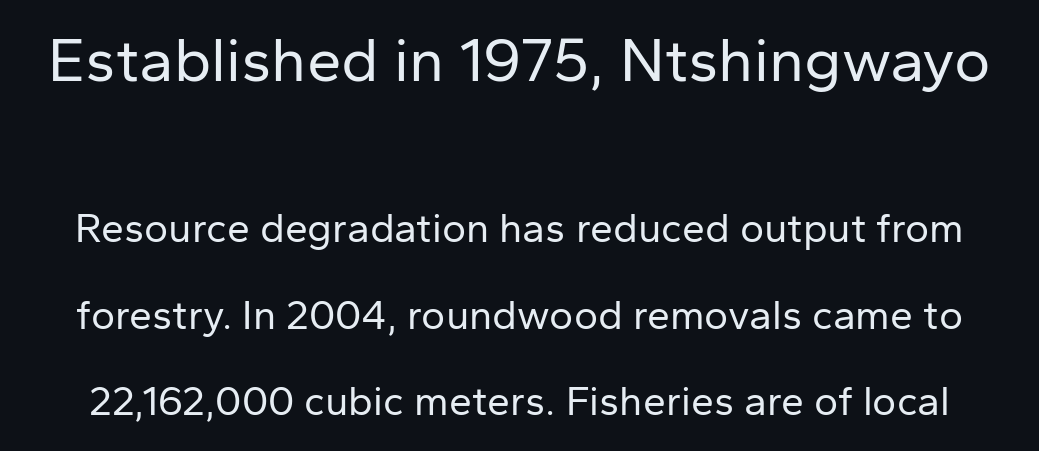
{"serif": "no", "italic": "no", "bold": "no", "weight": "regular", "width": "normal", "stroke_contrast": "low", "x_height": "medium", "monospaced": "no", "underline": "no", "line_spacing": "loose", "line_spacing_ratio": 2.11, "letter_spacing": "normal", "letter_spacing_em": 0.0, "larger_block": "first", "size_ratio": 1.51, "glyph_px": 62}
